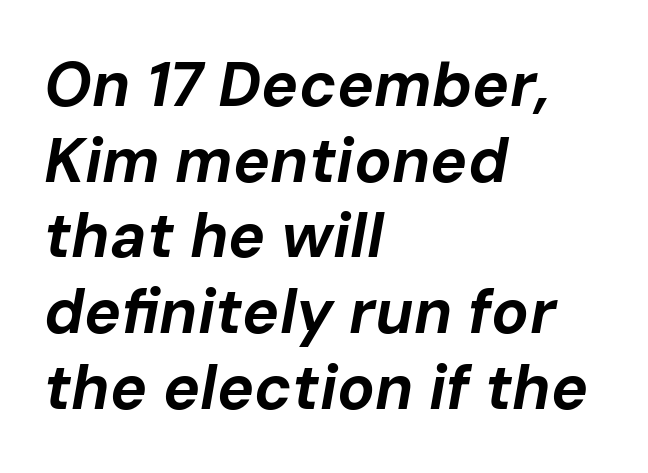
One-word summary of the alignment: left. Heavy, bold letterforms. This sample uses plain, unmodified letter spacing. A typesetter would mark this as italic. Just letters on the line, the space beneath them empty.
